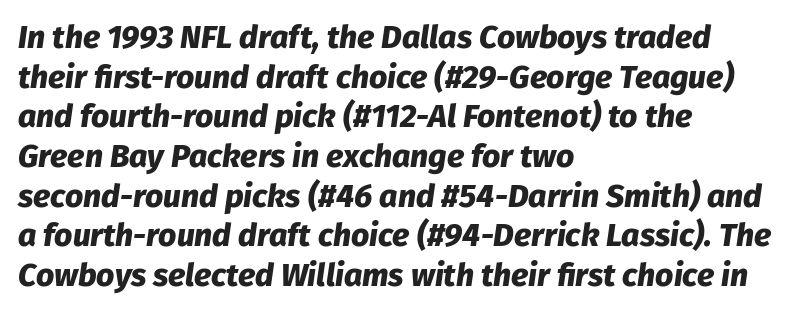
Tall strokes in this sample are angled rather than plumb. Do the characters align in a grid? No, the font is proportional. The line texture is even and compact thanks to regular tracking. Summary of weight: heavy, a full bold. Letters rest on an invisible, unmarked baseline. Where is the straight margin? On the left.
